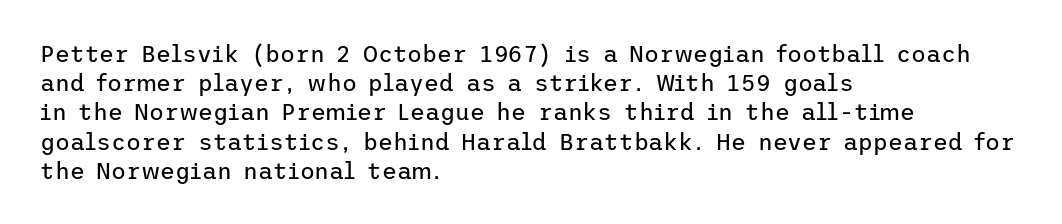
The image shows 23 px text type, upright; set left-aligned, normal line spacing (1.27x), normal letter spacing, not underlined.
